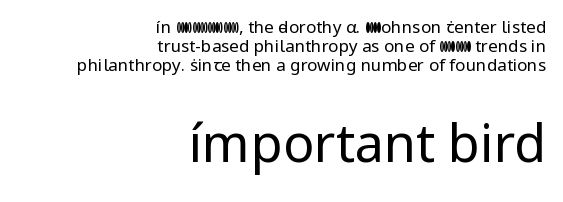
The image shows 52 px regular-weight sans-serif type, upright; set right-aligned, tight line spacing (1.11x), normal letter spacing, not underlined; the second (bottom) block is 3.06x larger; low stroke contrast and a medium x-height.
